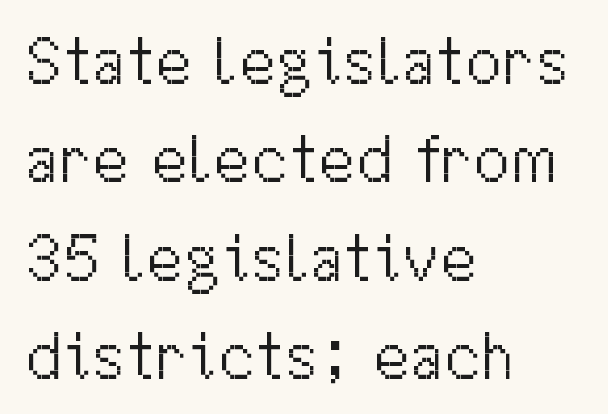
{"serif": "no", "italic": "no", "bold": "no", "weight": "light", "width": "normal", "stroke_contrast": "medium", "x_height": "medium", "monospaced": "no", "underline": "no", "align": "left", "line_spacing": "normal", "line_spacing_ratio": 1.47, "letter_spacing": "normal", "letter_spacing_em": 0.0, "glyph_px": 67}
